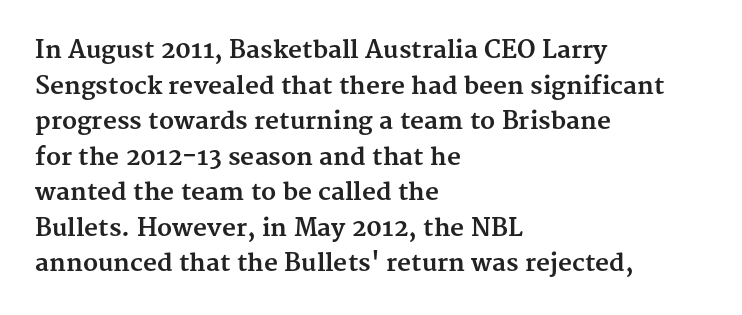
{"italic": "no", "bold": "yes", "underline": "no", "align": "left", "line_spacing": "normal", "line_spacing_ratio": 1.48, "letter_spacing": "normal", "letter_spacing_em": 0.0, "glyph_px": 24}
